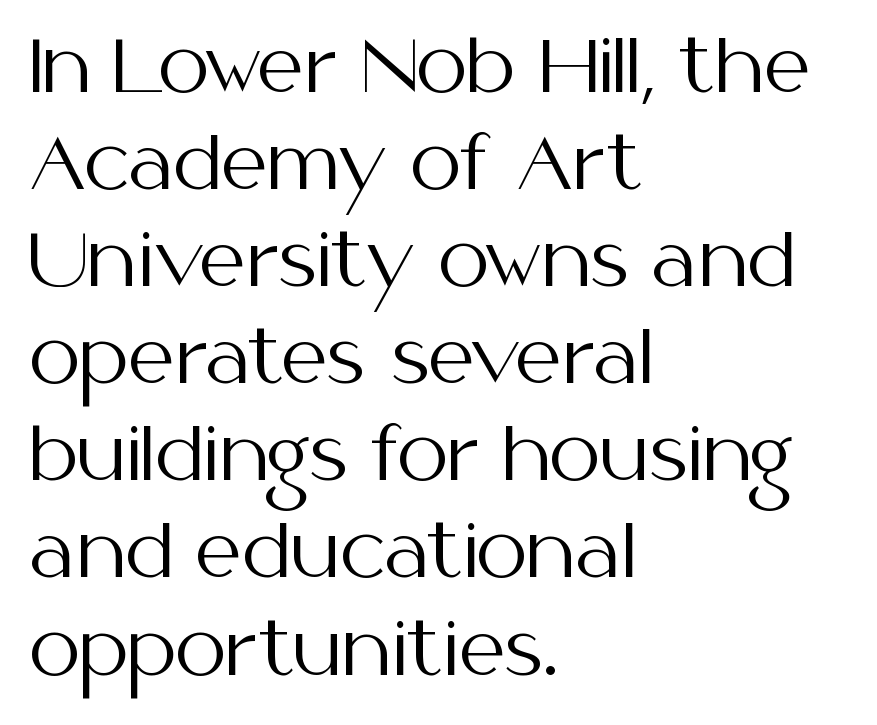
These glyphs show unthickened strokes, regular width or finer. The space beneath each line is pristine and unruled. Does extra space separate the letters? No, they use regular spacing. Regular leading.
